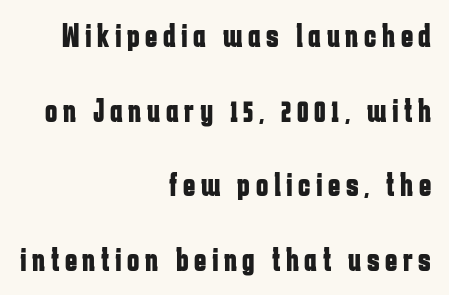
Q: Is the text bold? A: Yes.
Q: Is the text italic (slanted)? A: No, it is upright.
Q: Is the typeface a serif or a sans-serif typeface? A: Sans-serif.
Q: Is the text underlined? A: No.
Q: How is the paragraph aligned? A: Right-aligned.
Q: Is the spacing between lines tight, normal or loose? A: Loose.
Q: Width (condensed, normal, or wide)? A: Condensed.
Q: Stroke contrast? A: Low.
Q: x-height? A: Medium.
Q: Monospaced? A: No.
